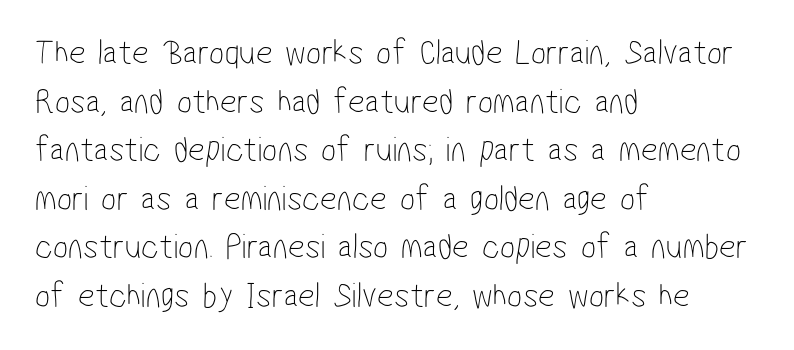
{"serif": "no", "bold": "no", "weight": "thin", "width": "condensed", "stroke_contrast": "low", "x_height": "medium", "monospaced": "no", "underline": "no", "align": "left", "line_spacing": "normal", "line_spacing_ratio": 1.35, "letter_spacing": "normal", "letter_spacing_em": 0.0, "glyph_px": 36}
